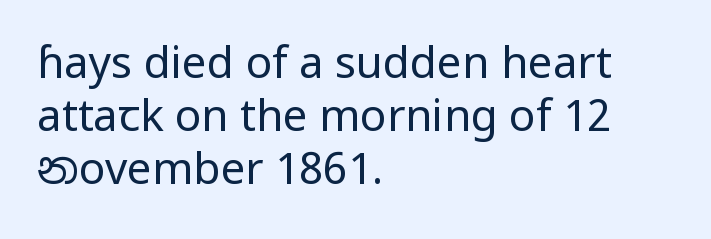
The image shows 44 px regular-weight sans-serif type, upright; set left-aligned, line spacing 1.2x, normal letter spacing, not underlined; low stroke contrast and a medium x-height.
